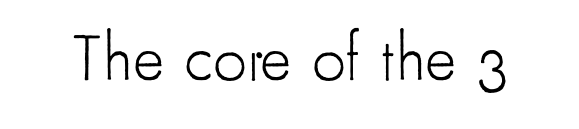
{"serif": "no", "italic": "no", "bold": "no", "weight": "light", "width": "condensed", "stroke_contrast": "low", "x_height": "small", "monospaced": "no", "underline": "no", "letter_spacing": "normal", "letter_spacing_em": 0.0, "glyph_px": 66}
